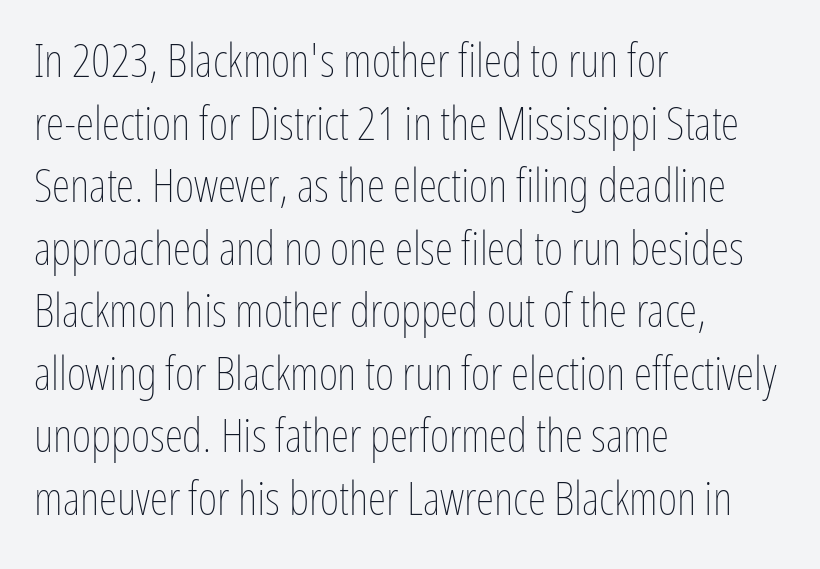
The image shows 47 px thin, condensed type, upright; set left-aligned, normal line spacing (1.33x), normal letter spacing, not underlined; low stroke contrast and a medium x-height.
